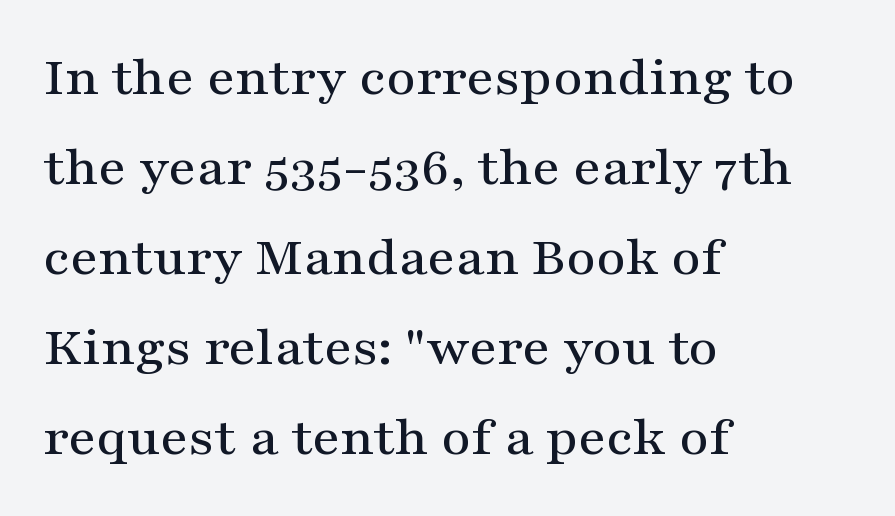
Q: Is the text italic (slanted)? A: No, it is upright.
Q: Is the typeface a serif or a sans-serif typeface? A: Serif.
Q: Is the text underlined? A: No.
Q: How is the paragraph aligned? A: Left-aligned.
Q: Is the spacing between letters normal or unusually wide? A: Normal.
Q: Is the spacing between lines tight, normal or loose? A: Normal.
Q: Width (condensed, normal, or wide)? A: Wide.
Q: Stroke contrast? A: Medium.
Q: x-height? A: Medium.
Q: Monospaced? A: No.
